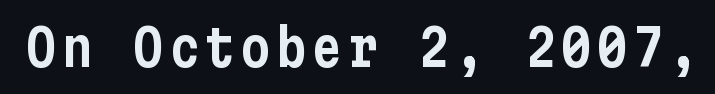
{"serif": "no", "italic": "no", "width": "condensed", "stroke_contrast": "low", "x_height": "medium", "underline": "no", "glyph_px": 51}
